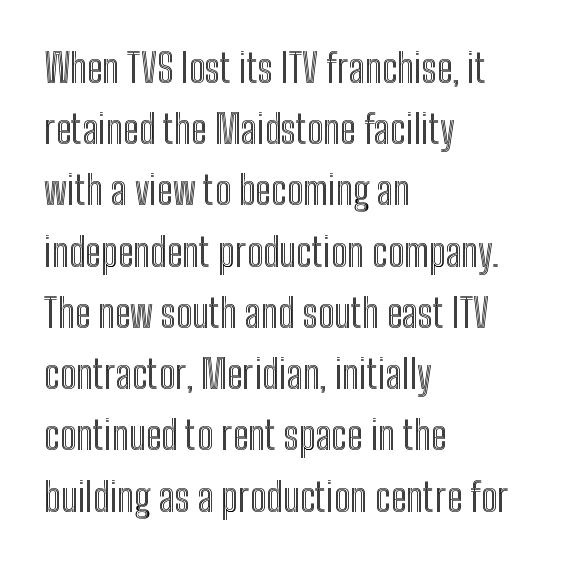
Q: Is the text italic (slanted)? A: No, it is upright.
Q: Is the text underlined? A: No.
Q: How is the paragraph aligned? A: Left-aligned.
Q: Is the spacing between letters normal or unusually wide? A: Normal.
Q: Is the spacing between lines tight, normal or loose? A: Normal.
Q: Width (condensed, normal, or wide)? A: Condensed.
Q: x-height? A: Medium.
Q: Monospaced? A: No.
